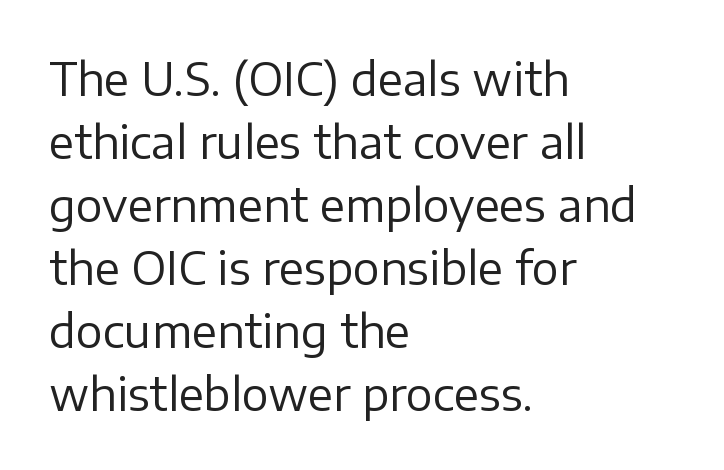
The image shows 45 px regular-weight sans-serif type, upright; set left-aligned, normal line spacing (1.4x), normal letter spacing, not underlined; low stroke contrast and a medium x-height.
